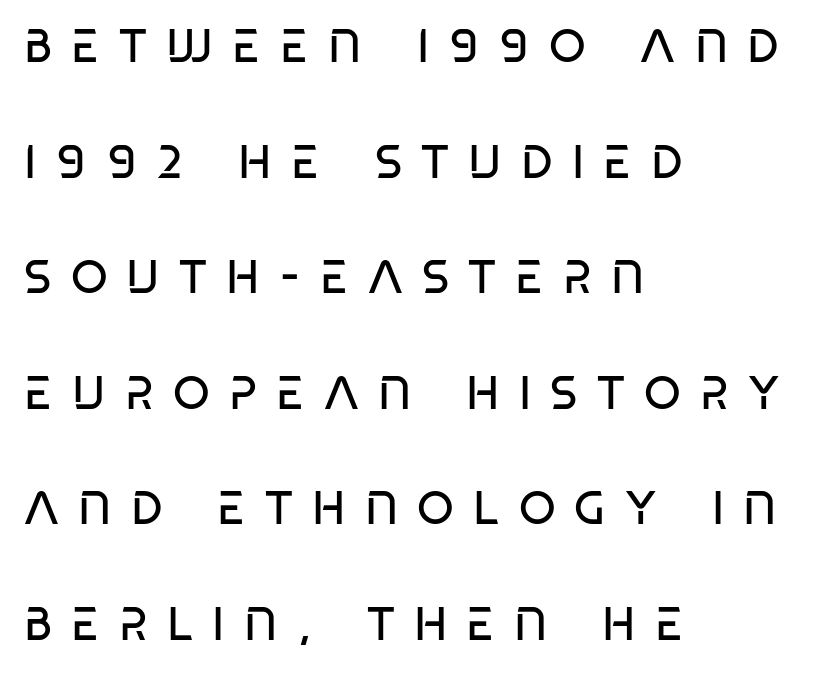
The image shows 47 px regular-weight, condensed sans-serif type, upright; set left-aligned, loose line spacing (2.46x), unusually wide letter spacing (+0.41 em), not underlined; low stroke contrast and a large x-height.
